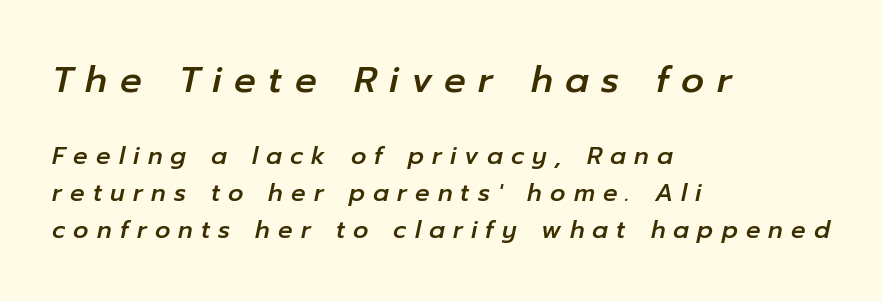
{"italic": "yes", "lean": "right", "slant_degrees": 12, "width": "normal", "stroke_contrast": "low", "x_height": "medium", "monospaced": "no", "underline": "no", "align": "left", "line_spacing": "normal", "line_spacing_ratio": 1.55, "letter_spacing": "wide", "letter_spacing_em": 0.34, "larger_block": "first", "size_ratio": 1.5, "glyph_px": 36}
